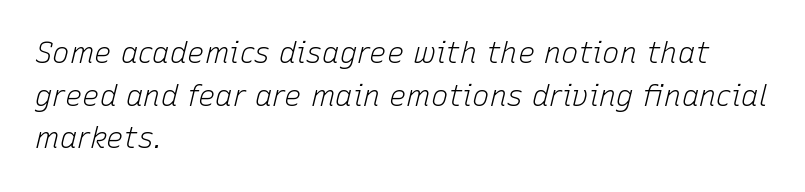
{"italic": "yes", "lean": "right", "slant_degrees": 15, "bold": "no", "weight": "light", "width": "normal", "stroke_contrast": "low", "x_height": "medium", "monospaced": "no", "underline": "no", "align": "left", "line_spacing": "normal", "line_spacing_ratio": 1.47, "letter_spacing": "normal", "letter_spacing_em": 0.0, "glyph_px": 29}
